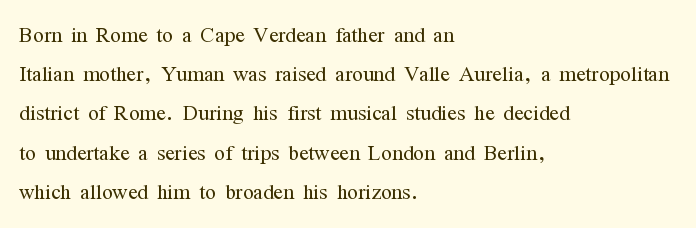
{"serif": "yes", "italic": "no", "bold": "no", "weight": "light", "width": "condensed", "stroke_contrast": "medium", "x_height": "medium", "monospaced": "no", "underline": "no", "align": "left", "line_spacing": "normal", "line_spacing_ratio": 1.4, "letter_spacing": "normal", "letter_spacing_em": 0.0, "glyph_px": 28}
